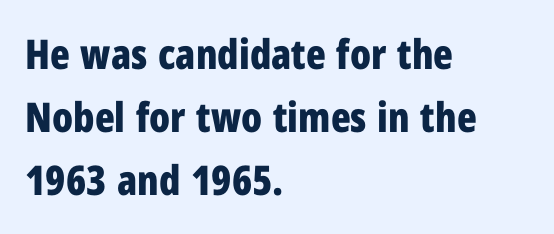
{"serif": "no", "italic": "no", "bold": "yes", "weight": "bold", "width": "condensed", "stroke_contrast": "low", "x_height": "medium", "monospaced": "no", "underline": "no", "align": "left", "line_spacing": "normal", "line_spacing_ratio": 1.54, "letter_spacing": "normal", "letter_spacing_em": 0.0, "glyph_px": 41}
